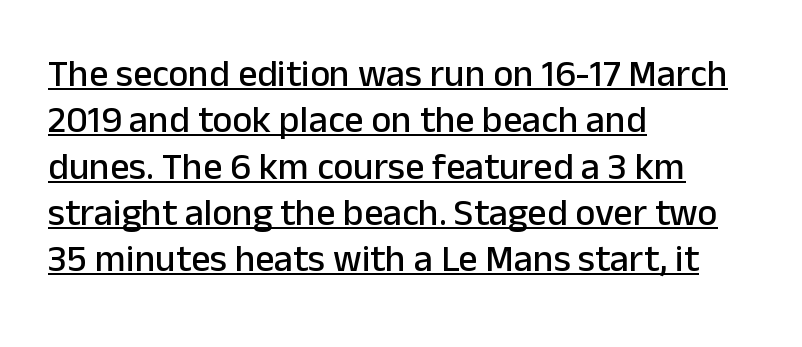
Here the designer chose a conventional face with non-uniform glyph widths. Type style note: lacks serifs. The type sits square on the baseline with zero lean. Left-aligned paragraph, ragged on the right.
